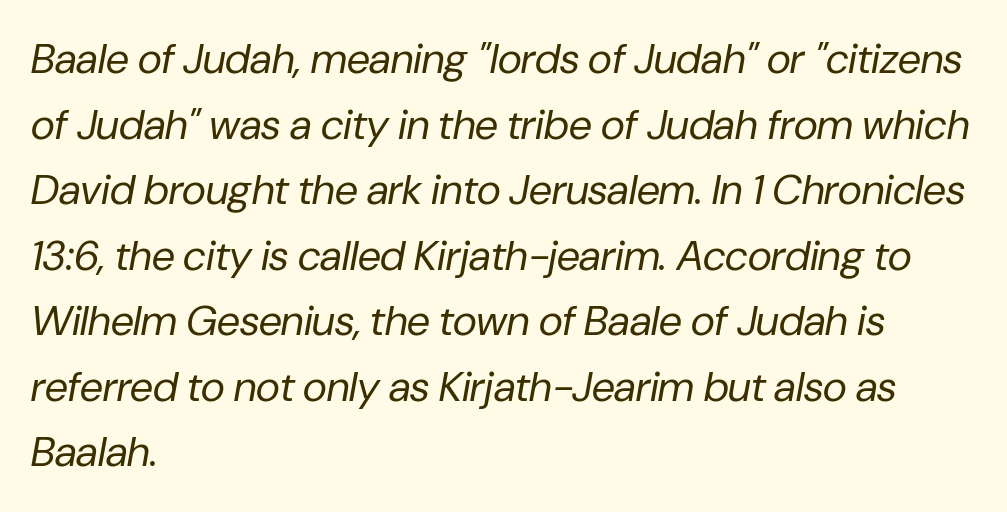
Q: Is the text bold? A: No.
Q: Is the text italic (slanted)? A: Yes, it leans right by about 10 degrees.
Q: Is the text underlined? A: No.
Q: How is the paragraph aligned? A: Left-aligned.
Q: Is the spacing between letters normal or unusually wide? A: Normal.
Q: Is the spacing between lines tight, normal or loose? A: Normal.
Q: Width (condensed, normal, or wide)? A: Normal.
Q: Stroke contrast? A: Low.
Q: x-height? A: Medium.
Q: Monospaced? A: No.
